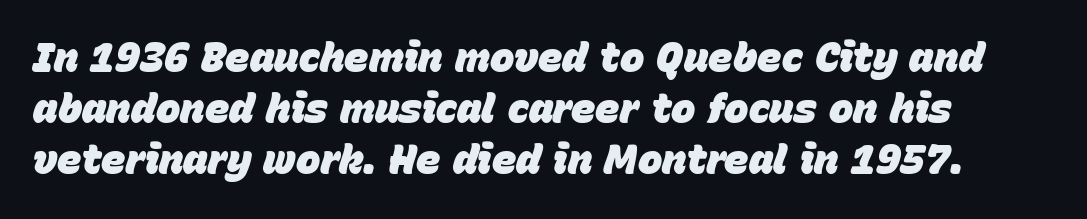
The image shows 41 px heavy type, italic (leaning right); set left-aligned, normal line spacing (1.25x), normal letter spacing, not underlined; low stroke contrast and a large x-height.
